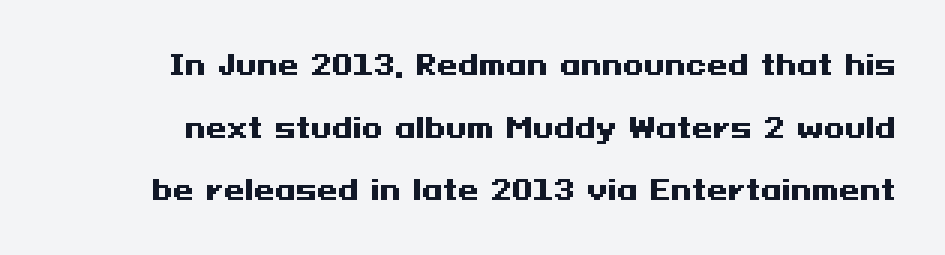
Q: Is the text bold? A: Yes.
Q: Is the text italic (slanted)? A: No, it is upright.
Q: Is the text underlined? A: No.
Q: Is the spacing between letters normal or unusually wide? A: Normal.
Q: Is the spacing between lines tight, normal or loose? A: Loose.
